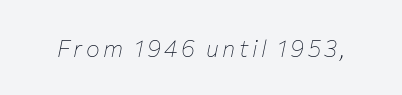
Q: Is the text bold? A: No.
Q: Is the text italic (slanted)? A: Yes, it leans right by about 12 degrees.
Q: Is the text underlined? A: No.
